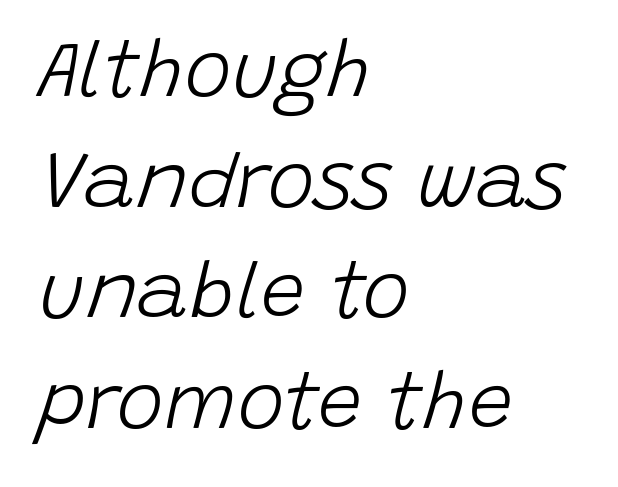
{"italic": "yes", "lean": "right", "slant_degrees": 15, "bold": "no", "weight": "light", "width": "normal", "stroke_contrast": "low", "x_height": "large", "monospaced": "no", "underline": "no", "align": "left", "line_spacing": "normal", "line_spacing_ratio": 1.4, "letter_spacing": "normal", "letter_spacing_em": 0.0, "glyph_px": 79}
